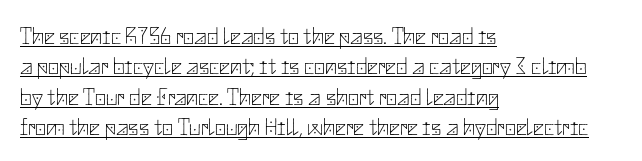
Q: Is the text bold? A: No.
Q: Is the text italic (slanted)? A: No, it is upright.
Q: Is the text underlined? A: Yes.
Q: How is the paragraph aligned? A: Left-aligned.
Q: Is the spacing between letters normal or unusually wide? A: Normal.
Q: Is the spacing between lines tight, normal or loose? A: Normal.
